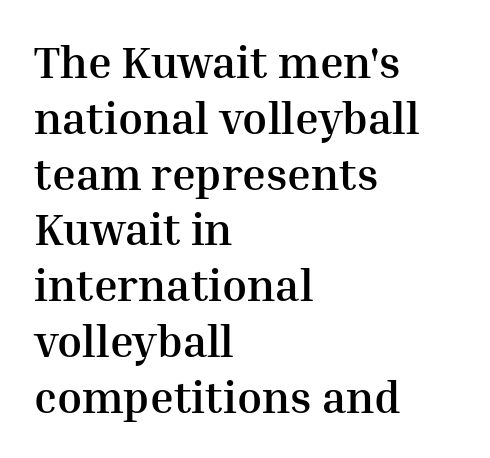
The image shows 45 px semibold serif type, upright; set left-aligned, line spacing 1.24x, normal letter spacing, not underlined; medium stroke contrast and a medium x-height.
